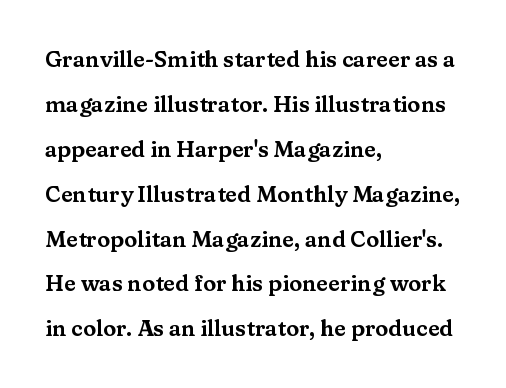
Descenders hang freely into open space. Horizontally, the lines are justified to the leading edge only. This sample uses plain, unmodified letter spacing. Italic: no, the glyphs are upright roman. Honestly, the rows look like they've been pulled way apart.
